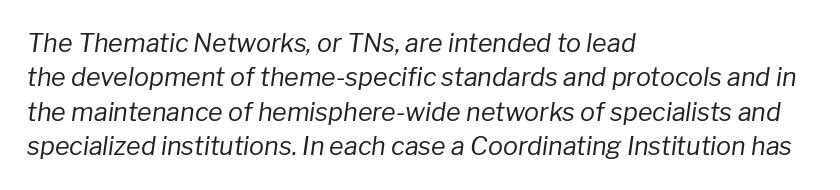
Q: Is the text bold? A: No.
Q: Is the text italic (slanted)? A: Yes, it leans right by about 8 degrees.
Q: Is the text underlined? A: No.
Q: How is the paragraph aligned? A: Left-aligned.
Q: Is the spacing between letters normal or unusually wide? A: Normal.
Q: Is the spacing between lines tight, normal or loose? A: Normal.
